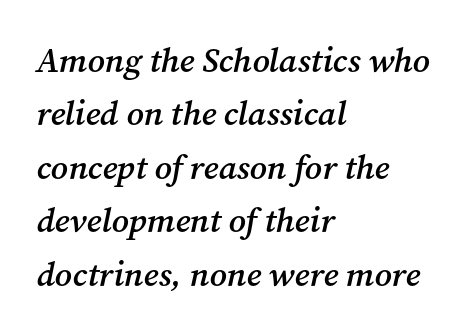
A bit beefed up — I'd call it semibold rather than bold. The letters advance in unequal steps, a hallmark of proportional type. Note: serifs present on the glyphs. The space directly below the letters is spotless.
